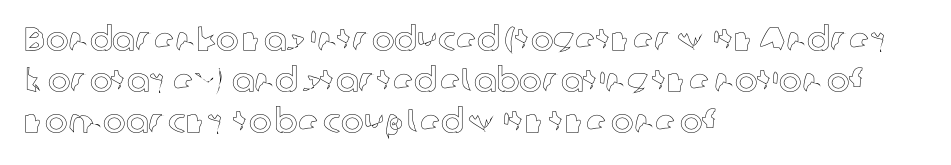
Q: Is the text italic (slanted)? A: No, it is upright.
Q: Is the text underlined? A: No.
Q: How is the paragraph aligned? A: Left-aligned.
Q: Is the spacing between letters normal or unusually wide? A: Normal.
Q: Width (condensed, normal, or wide)? A: Normal.
Q: x-height? A: Medium.
Q: Monospaced? A: No.
